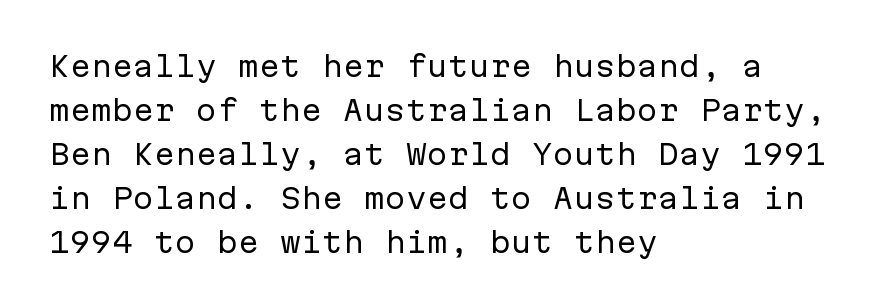
The image shows 28 px regular-weight sans-serif type, upright, monospaced; set left-aligned, normal line spacing (1.57x), normal letter spacing, not underlined; low stroke contrast and a medium x-height.
